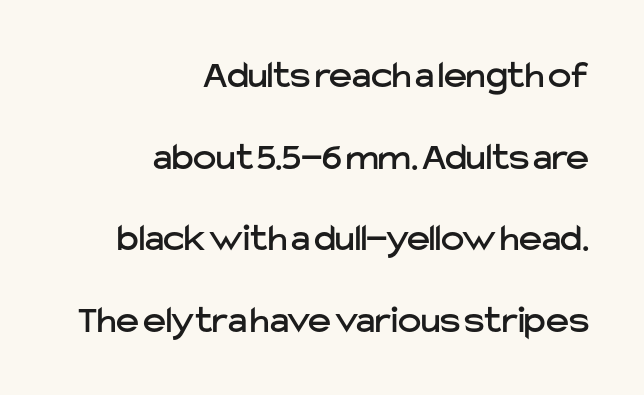
The image shows 39 px sans-serif type, upright; set right-aligned, loose line spacing (2.09x), normal letter spacing, not underlined; low stroke contrast and a medium x-height.
